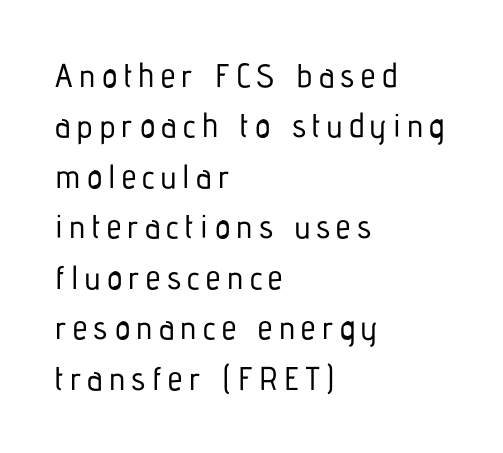
{"serif": "no", "italic": "no", "width": "condensed", "stroke_contrast": "low", "x_height": "medium", "monospaced": "no", "underline": "no", "align": "left", "line_spacing": "normal", "line_spacing_ratio": 1.53, "glyph_px": 33}
